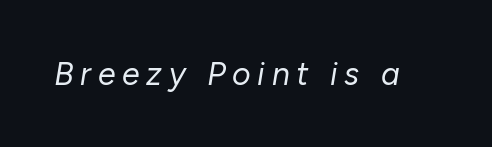
Q: Is the text bold? A: No.
Q: Is the text italic (slanted)? A: Yes, it leans right by about 10 degrees.
Q: Is the text underlined? A: No.
Q: Is the spacing between letters normal or unusually wide? A: Unusually wide.
Q: Width (condensed, normal, or wide)? A: Normal.
Q: Stroke contrast? A: Low.
Q: x-height? A: Medium.
Q: Monospaced? A: No.
